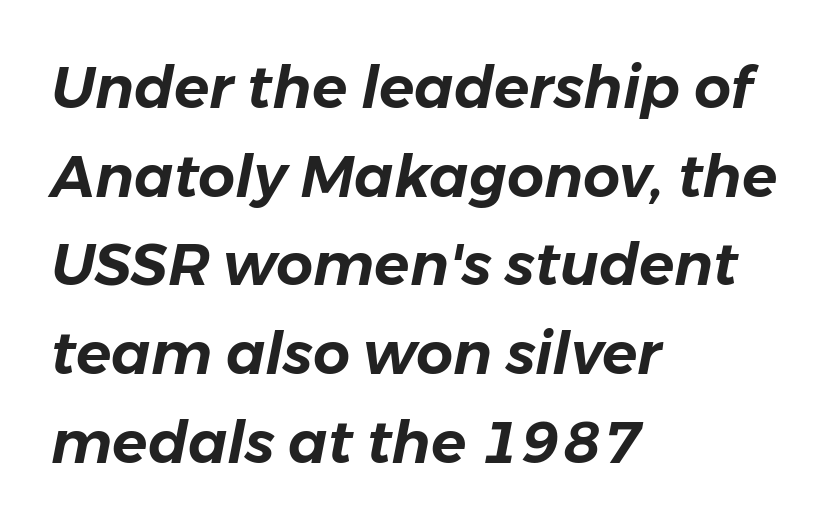
The image shows 58 px text type, italic (leaning right); set left-aligned, normal line spacing (1.53x), normal letter spacing, not underlined; low stroke contrast and a medium x-height.
